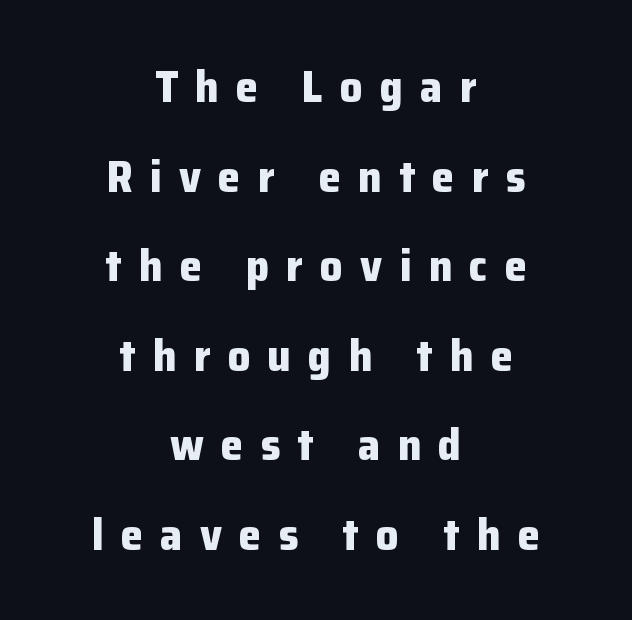
The image shows 45 px bold sans-serif type, upright; set centered, loose line spacing (1.99x), unusually wide letter spacing (+0.38 em), not underlined; low stroke contrast and a medium x-height.
